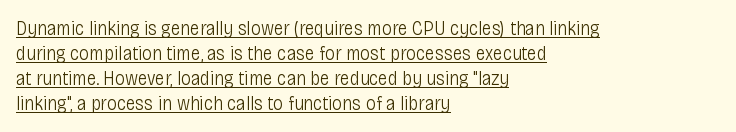
The rag falls on the right side of this text block. Vertical strokes here are truly vertical. Each new line begins a customary step beneath the previous one. The typesetter has applied underlining to the passage shown.
